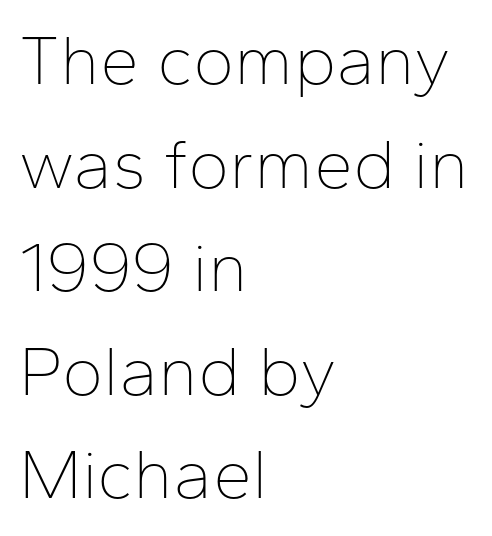
{"serif": "no", "italic": "no", "bold": "no", "weight": "thin", "width": "normal", "stroke_contrast": "low", "x_height": "medium", "monospaced": "no", "underline": "no", "align": "left", "line_spacing": "normal", "line_spacing_ratio": 1.48, "letter_spacing": "normal", "letter_spacing_em": 0.0, "glyph_px": 70}
